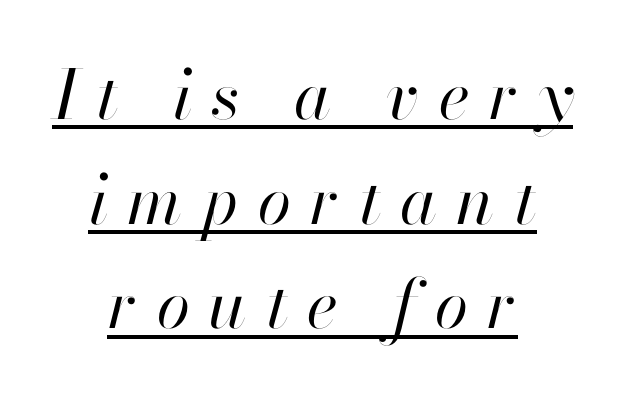
The axis of the letterforms is tilted away from vertical. The sample's only ornament is a line tracing under the words. Each line is balanced around a shared central axis. Compared with typical body copy, the letter spacing here is much looser. One glance says typical: line gaps are just what's usual. Ink coverage per letter is moderate at most.
